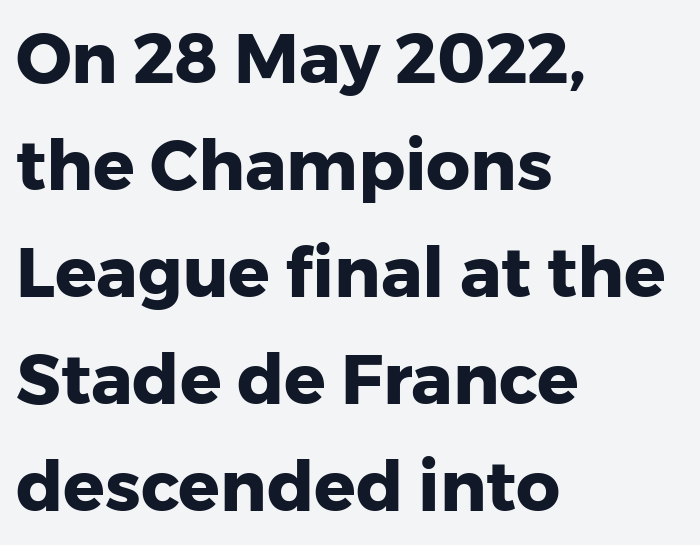
Vertically, the passage feels balanced, rows spaced as you'd expect. Just letters on the line, the space beneath them empty. Short note: letters normally spaced. These lines are rendered in a variable-pitch font. In terms of letterform style, serifs are entirely absent. Notice how the passage keeps a crisp vertical edge on the left only.
